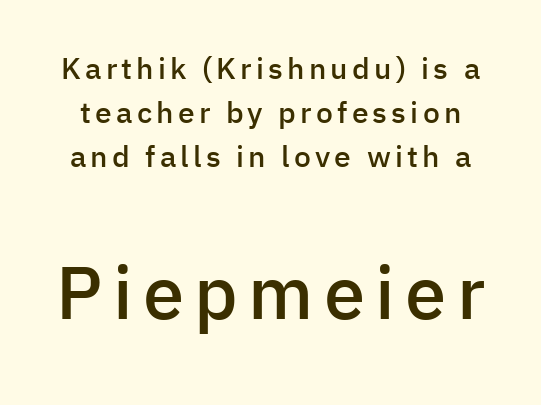
Ordinary non-slanted type is in use. Reading down the column, the eye jumps a familiar distance to each next line. Each row of text sits above clean, open space. The rendering enlarges the type as you move from the upper chunk to the lower. Look at the bottom of the vertical strokes: they stop flat, with no serifs. Here the designer chose a conventional face with non-uniform glyph widths.
